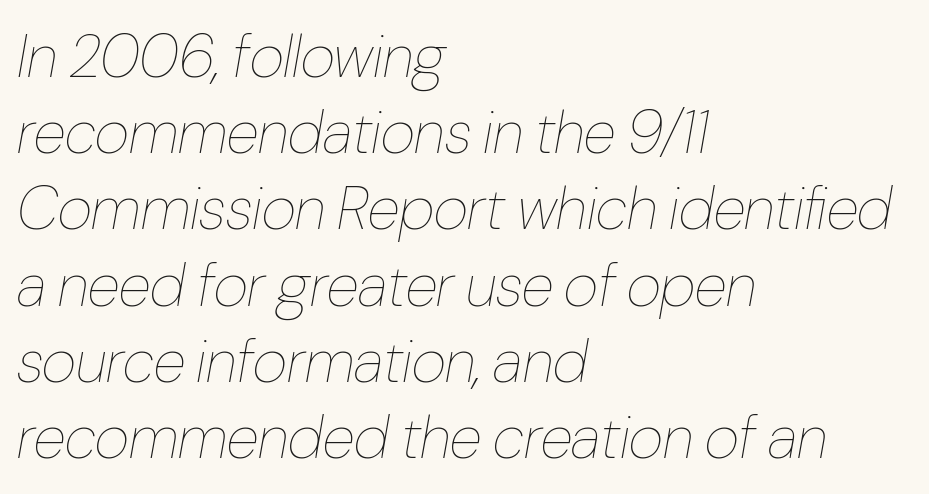
The image shows 60 px thin, condensed type, italic (leaning right); set left-aligned, normal line spacing (1.27x), normal letter spacing, not underlined; low stroke contrast and a medium x-height.
